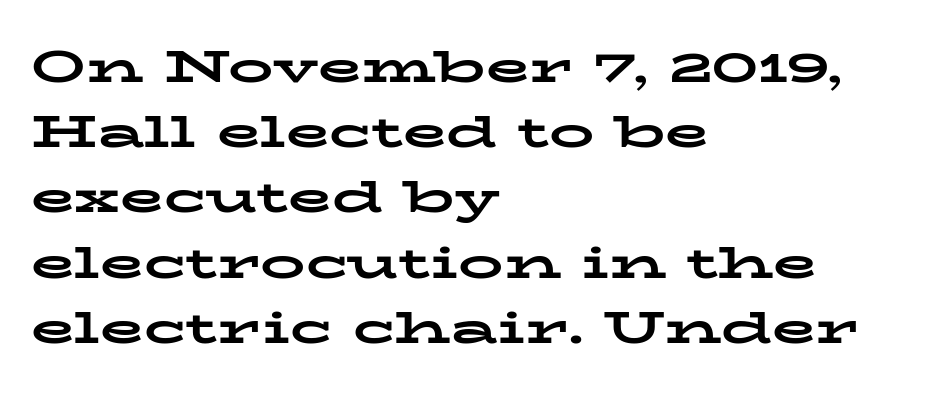
The image shows 45 px bold, wide serif type, upright; set left-aligned, normal line spacing (1.45x), normal letter spacing, not underlined; low stroke contrast and a medium x-height.
